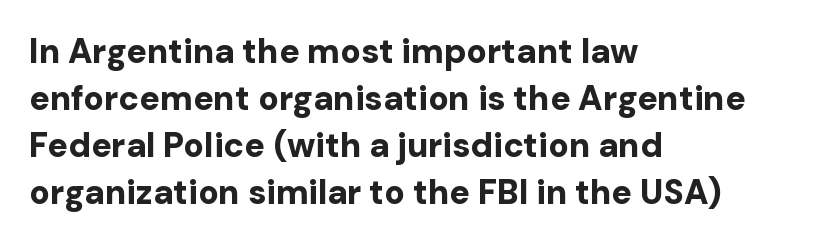
The image shows 34 px bold sans-serif type, upright; set left-aligned, normal line spacing (1.38x), normal letter spacing, not underlined; low stroke contrast and a medium x-height.
